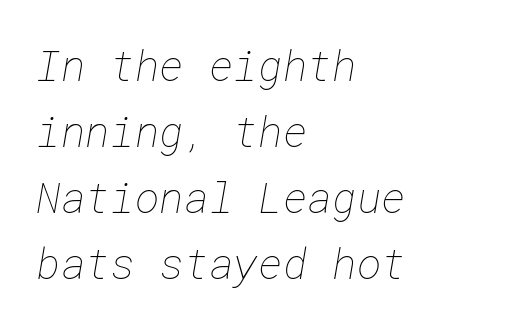
Q: Is the text bold? A: No.
Q: Is the text underlined? A: No.
Q: How is the paragraph aligned? A: Left-aligned.
Q: Is the spacing between letters normal or unusually wide? A: Normal.
Q: Is the spacing between lines tight, normal or loose? A: Normal.
Q: Width (condensed, normal, or wide)? A: Normal.
Q: Stroke contrast? A: Low.
Q: x-height? A: Medium.
